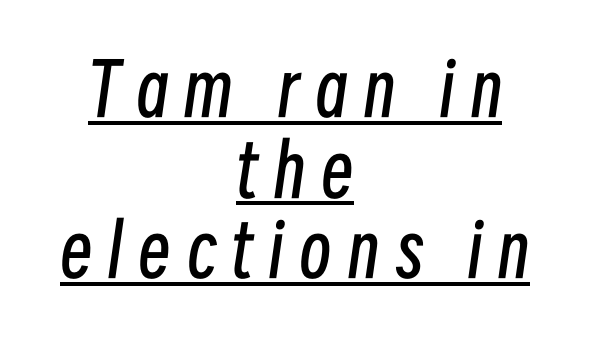
Horizontal alignment here is central, giving a formal, balanced look. Is the type heavy? It reads as light-to-regular instead. Spacing verdict: proportional, widths tailored to each character. Spacing between characters has been opened up far beyond the box default. Successive baselines arrive quickly, one right under another.
